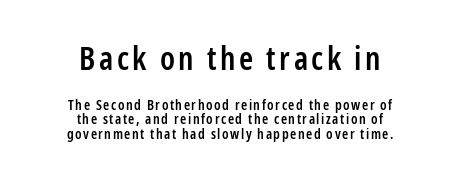
{"serif": "no", "italic": "no", "bold": "semi", "weight": "semibold", "width": "condensed", "stroke_contrast": "low", "x_height": "medium", "monospaced": "no", "underline": "no", "align": "center", "line_spacing": "tight", "line_spacing_ratio": 1.06, "larger_block": "first", "size_ratio": 2.29, "glyph_px": 32}
